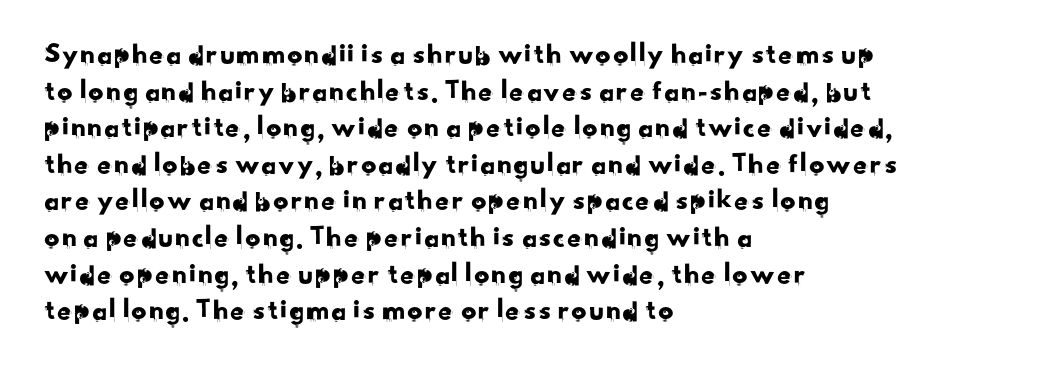
Q: Is the typeface a serif or a sans-serif typeface? A: Sans-serif.
Q: Is the text underlined? A: No.
Q: How is the paragraph aligned? A: Left-aligned.
Q: Is the spacing between letters normal or unusually wide? A: Normal.
Q: Width (condensed, normal, or wide)? A: Normal.
Q: Stroke contrast? A: Low.
Q: x-height? A: Small.
Q: Monospaced? A: No.
